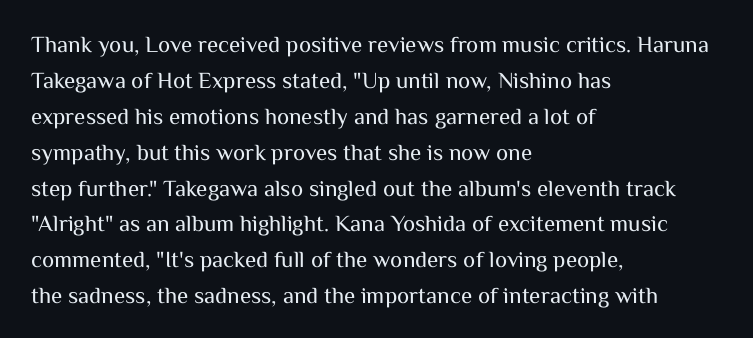
The foot of each line stays bare and open. It's the straight-up-and-down kind of type. The gaps between neighbouring characters are ordinary and unremarkable. A normal amount of white space separates one row of letters from the next. Typeset ragged right — the left edge is the straight one. Is the stroke heavy? The answer is a plain regular-or-lighter.
